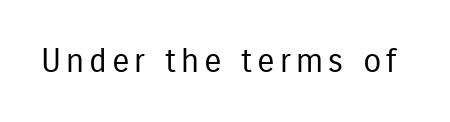
Q: Is the text bold? A: No.
Q: Is the text italic (slanted)? A: No, it is upright.
Q: Is the typeface a serif or a sans-serif typeface? A: Sans-serif.
Q: Is the text underlined? A: No.
Q: Width (condensed, normal, or wide)? A: Condensed.
Q: Stroke contrast? A: Low.
Q: x-height? A: Medium.
Q: Monospaced? A: No.
